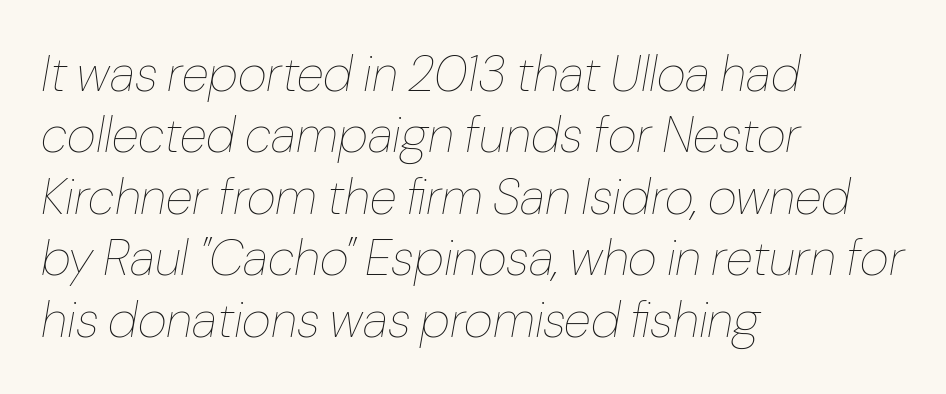
Caption: standard tracking, unaltered. Varying glyph widths throughout — classic text-font behaviour. Clear beneath every line of the passage. The font is comparable to plain body text, perhaps lighter. Notice how the stems are inclined rather than vertical — that's the hallmark of italics.
